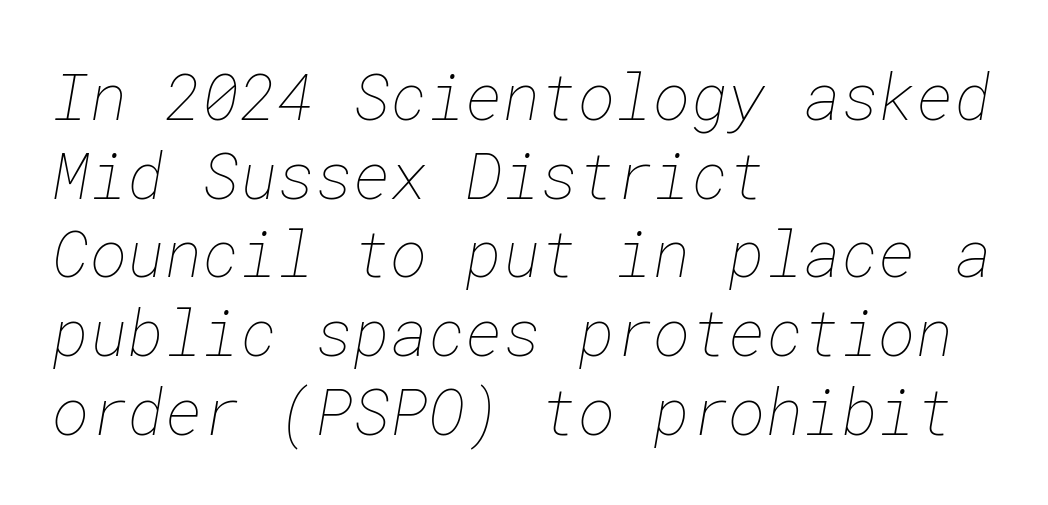
The image shows 64 px thin type; set left-aligned, line spacing 1.23x, normal letter spacing, not underlined; low stroke contrast and a medium x-height.
